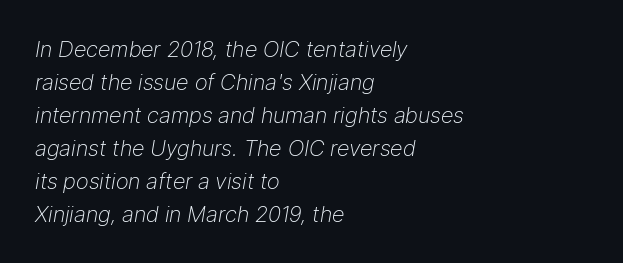
The image shows 22 px text type, italic (leaning right); set left-aligned, normal line spacing (1.5x), normal letter spacing, not underlined.
